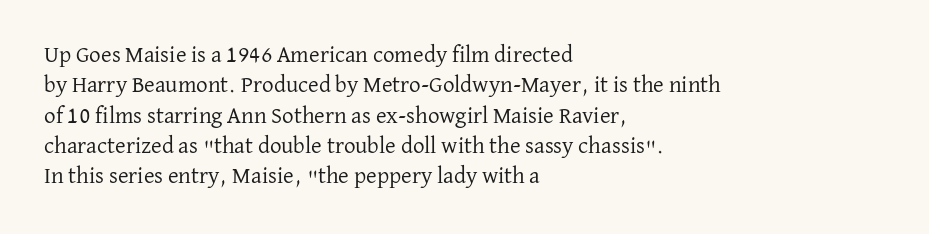
The image shows 23 px text type, upright; set left-aligned, normal line spacing (1.32x), normal letter spacing, not underlined.
